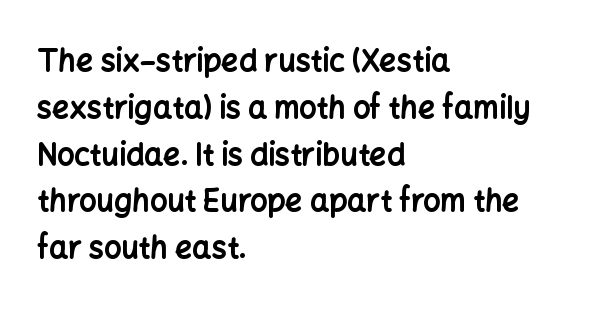
{"serif": "no", "italic": "no", "bold": "yes", "weight": "bold", "width": "normal", "stroke_contrast": "low", "x_height": "medium", "monospaced": "no", "underline": "no", "align": "left", "line_spacing": "normal", "line_spacing_ratio": 1.56, "letter_spacing": "normal", "letter_spacing_em": 0.0, "glyph_px": 30}
